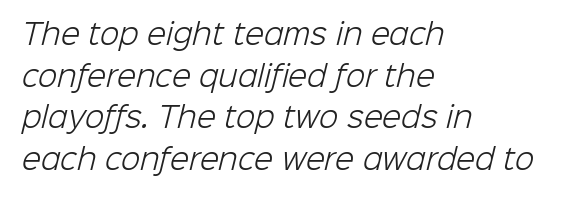
Letters have the restrained weight of plain body copy at most. Does the leading feel generous? No, just average. The rag falls on the right side of this text block. The rendering uses natural spacing where letterforms have individual widths. Regarding serifs, this sample does without them. Nobody touched the tracking dial on this one.
